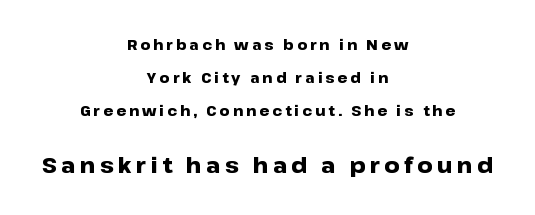
{"italic": "no", "bold": "yes", "underline": "no", "align": "center", "line_spacing": "loose", "line_spacing_ratio": 2.35, "letter_spacing": "wide", "letter_spacing_em": 0.21, "larger_block": "second", "size_ratio": 1.5, "glyph_px": 21}
